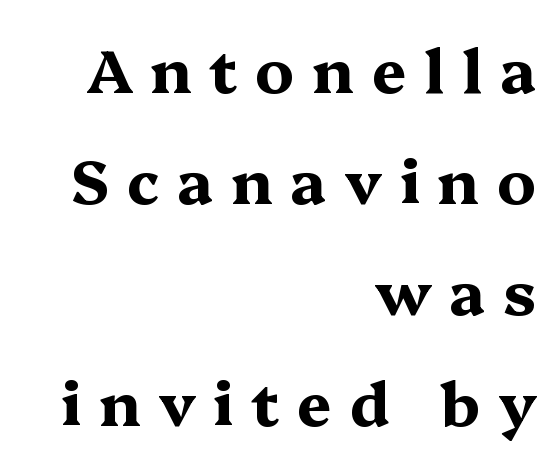
Layout note: lines flush right. As a designer I'd log this as weight 700, bold. What kind of face is this? One with serifs. The glyphs are unaccompanied by any horizontal stroke below them.
